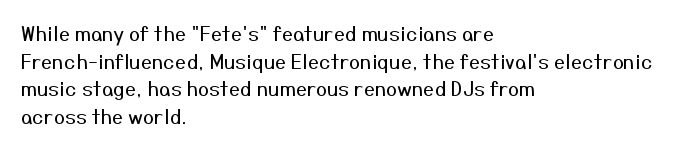
This rendering leaves character spacing at its baseline value. These lines stack with their left ends in a neat column. Reading down the column, the eye jumps a familiar distance to each next line. Stroke mass is kept to a normal reading level or below. Unlike italic type, these characters show no tilt at all. No word sits above an underline.
